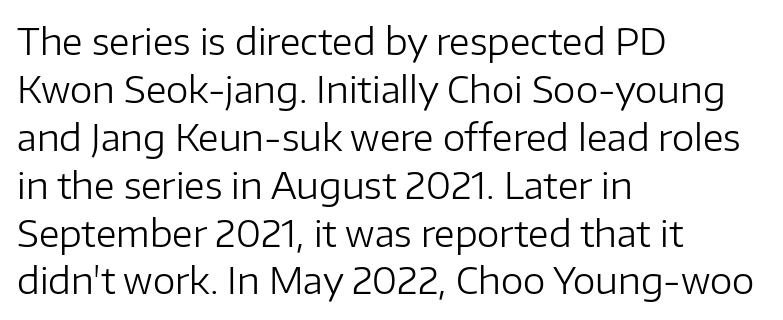
{"serif": "no", "italic": "no", "bold": "no", "weight": "regular", "width": "normal", "stroke_contrast": "low", "x_height": "medium", "monospaced": "no", "underline": "no", "align": "left", "line_spacing": "normal", "line_spacing_ratio": 1.33, "letter_spacing": "normal", "letter_spacing_em": 0.0, "glyph_px": 36}
